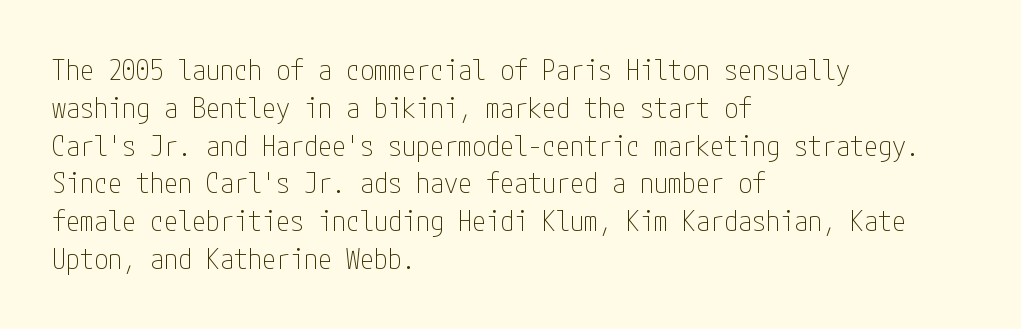
Q: Is the text bold? A: No.
Q: Is the text italic (slanted)? A: No, it is upright.
Q: Is the typeface a serif or a sans-serif typeface? A: Sans-serif.
Q: Is the text underlined? A: No.
Q: How is the paragraph aligned? A: Left-aligned.
Q: Is the spacing between letters normal or unusually wide? A: Normal.
Q: Is the spacing between lines tight, normal or loose? A: Normal.
Q: Width (condensed, normal, or wide)? A: Condensed.
Q: Stroke contrast? A: Low.
Q: x-height? A: Medium.
